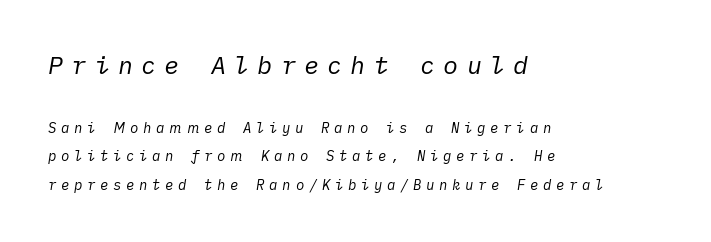
Observe the lean: these are italic letterforms. Horizontal bands of white between lines are thick stripes. A light-to-regular cut is what we see here. Leftover space on each line is placed entirely after the last word.
